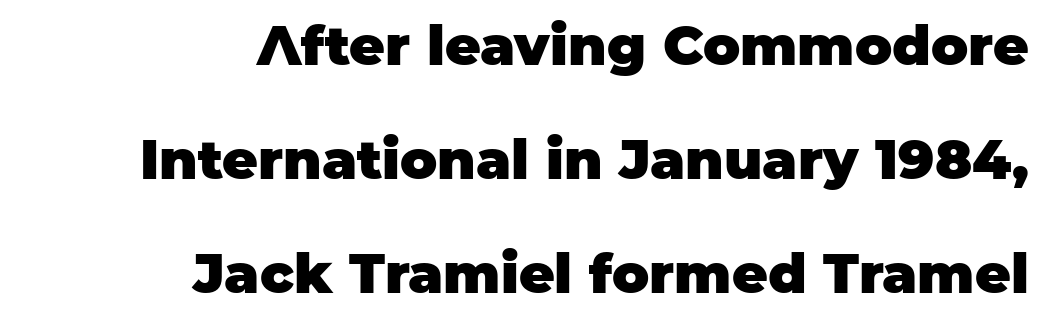
{"serif": "no", "italic": "no", "bold": "yes", "weight": "heavy", "width": "normal", "stroke_contrast": "low", "x_height": "large", "monospaced": "no", "underline": "no", "align": "right", "line_spacing": "loose", "line_spacing_ratio": 2.07, "letter_spacing": "normal", "letter_spacing_em": 0.0, "glyph_px": 55}
